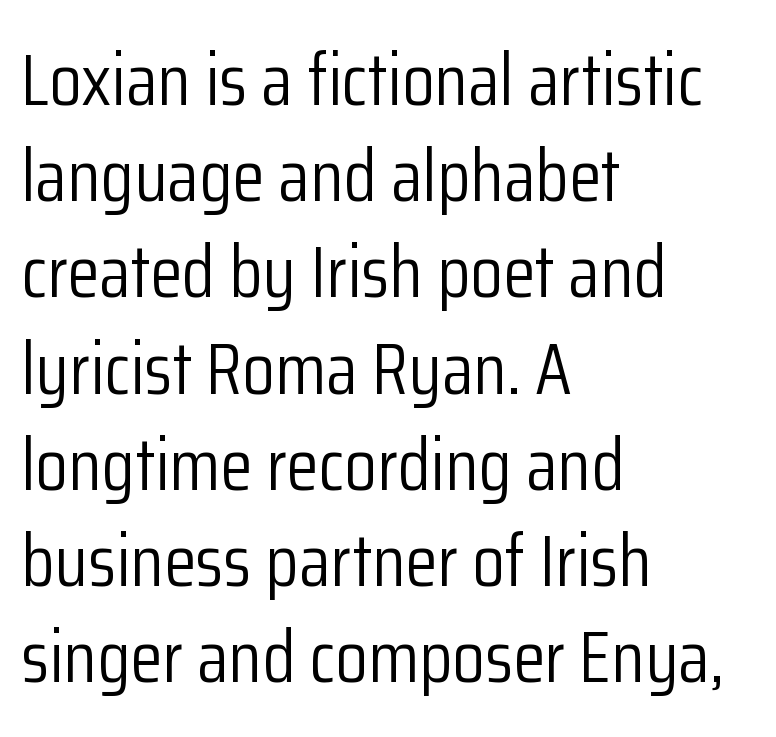
{"serif": "no", "italic": "no", "bold": "no", "weight": "light", "width": "condensed", "stroke_contrast": "low", "x_height": "medium", "monospaced": "no", "underline": "no", "align": "left", "line_spacing": "normal", "line_spacing_ratio": 1.3, "letter_spacing": "normal", "letter_spacing_em": 0.0, "glyph_px": 74}
